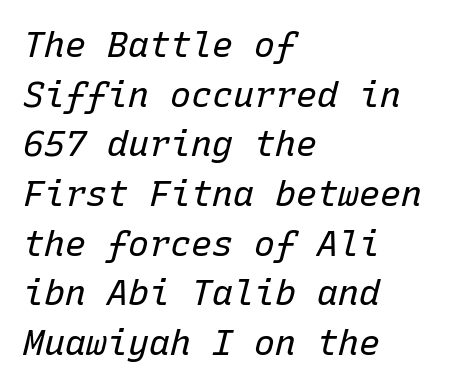
{"italic": "yes", "lean": "right", "slant_degrees": 15, "bold": "no", "weight": "regular", "width": "normal", "stroke_contrast": "low", "x_height": "medium", "monospaced": "yes", "underline": "no", "align": "left", "line_spacing": "normal", "line_spacing_ratio": 1.42, "letter_spacing": "normal", "letter_spacing_em": 0.0, "glyph_px": 35}
